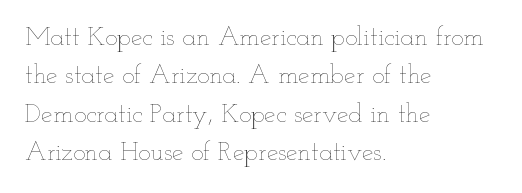
Q: Is the text bold? A: No.
Q: Is the text italic (slanted)? A: No, it is upright.
Q: Is the text underlined? A: No.
Q: How is the paragraph aligned? A: Left-aligned.
Q: Is the spacing between letters normal or unusually wide? A: Normal.
Q: Is the spacing between lines tight, normal or loose? A: Normal.
